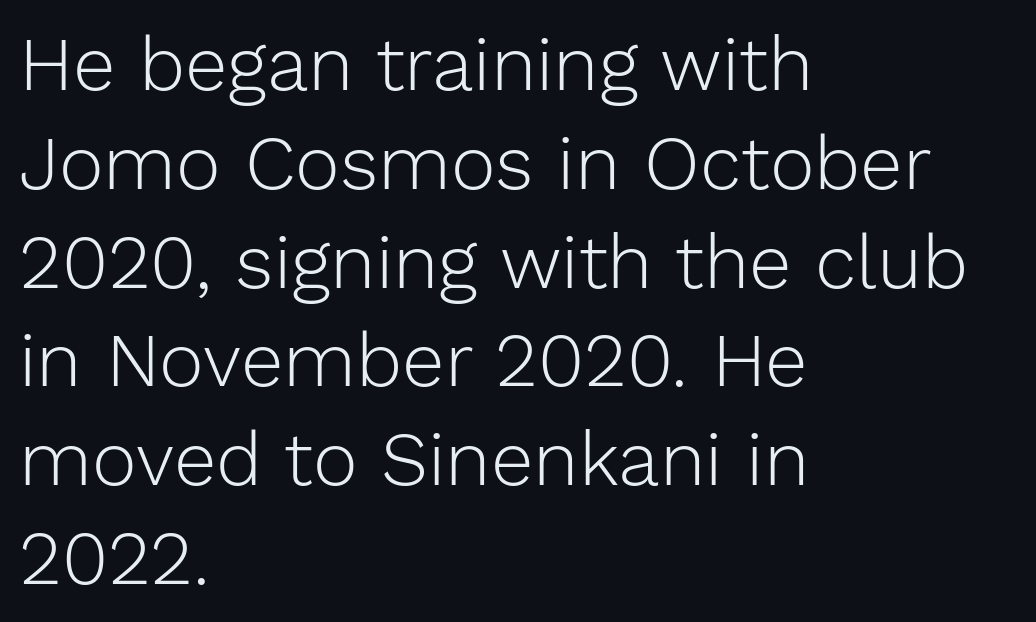
The image shows 76 px light sans-serif type, upright; set left-aligned, normal line spacing (1.3x), normal letter spacing, not underlined; low stroke contrast and a medium x-height.
